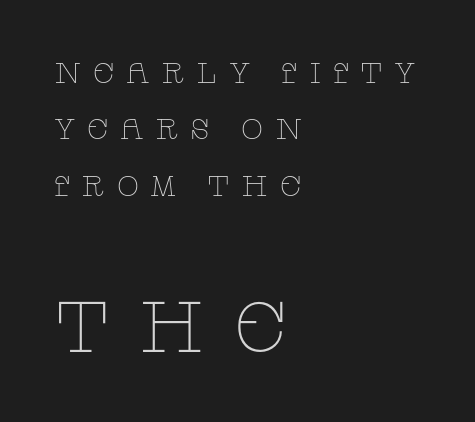
{"serif": "yes", "italic": "no", "bold": "no", "weight": "thin", "width": "wide", "stroke_contrast": "low", "x_height": "large", "monospaced": "no", "underline": "no", "align": "left", "line_spacing": "loose", "line_spacing_ratio": 1.94, "letter_spacing": "wide", "letter_spacing_em": 0.39, "larger_block": "second", "size_ratio": 2.48, "glyph_px": 72}
